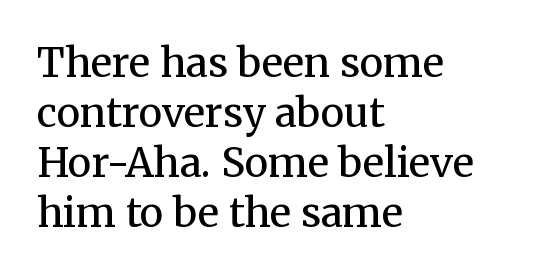
Q: Is the text bold? A: No.
Q: Is the text italic (slanted)? A: No, it is upright.
Q: Is the typeface a serif or a sans-serif typeface? A: Serif.
Q: Is the text underlined? A: No.
Q: How is the paragraph aligned? A: Left-aligned.
Q: Is the spacing between letters normal or unusually wide? A: Normal.
Q: Is the spacing between lines tight, normal or loose? A: Normal.
Q: Width (condensed, normal, or wide)? A: Normal.
Q: Stroke contrast? A: Medium.
Q: x-height? A: Medium.
Q: Monospaced? A: No.
